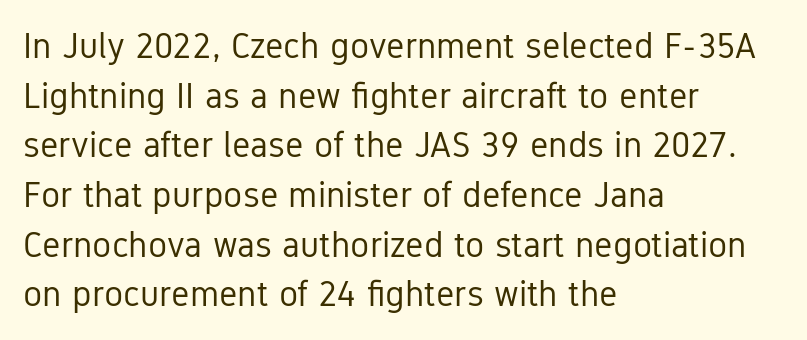
The image shows 36 px regular-weight, condensed sans-serif type, upright; set left-aligned, normal line spacing (1.38x), normal letter spacing, not underlined; low stroke contrast and a medium x-height.
